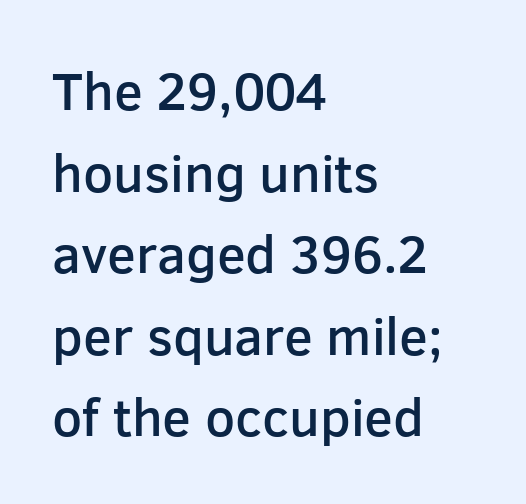
Q: Is the text bold? A: Semi-bold.
Q: Is the text italic (slanted)? A: No, it is upright.
Q: Is the typeface a serif or a sans-serif typeface? A: Sans-serif.
Q: Is the text underlined? A: No.
Q: How is the paragraph aligned? A: Left-aligned.
Q: Is the spacing between letters normal or unusually wide? A: Normal.
Q: Is the spacing between lines tight, normal or loose? A: Normal.
Q: Width (condensed, normal, or wide)? A: Normal.
Q: Stroke contrast? A: Low.
Q: x-height? A: Medium.
Q: Monospaced? A: No.
